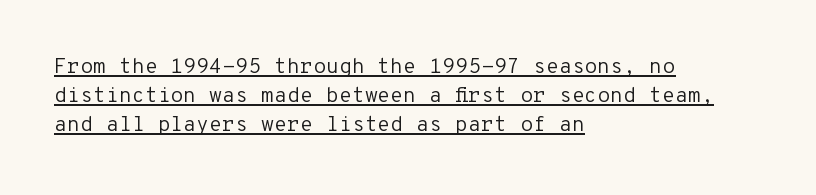
Style check: upright. If you drew a ruler down the left edge, every line would touch it. Each new line begins a customary step beneath the previous one. No chunkiness to these letters — they're not bold. The rendering keeps characters at their native spacing. The lettering is marked with a stroke running underneath it.
